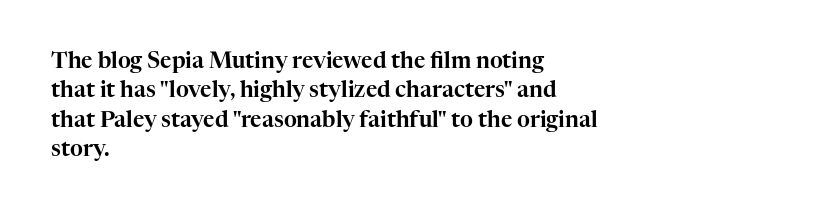
Reading down the block, your eye returns to a fixed left position each line. The type sits square on the baseline with zero lean. The space directly below the letters is spotless. Notice how descenders clear the ascenders below comfortably — that's standard leading. Each word holds together tightly as a unit, with standard inter-letter gaps.
